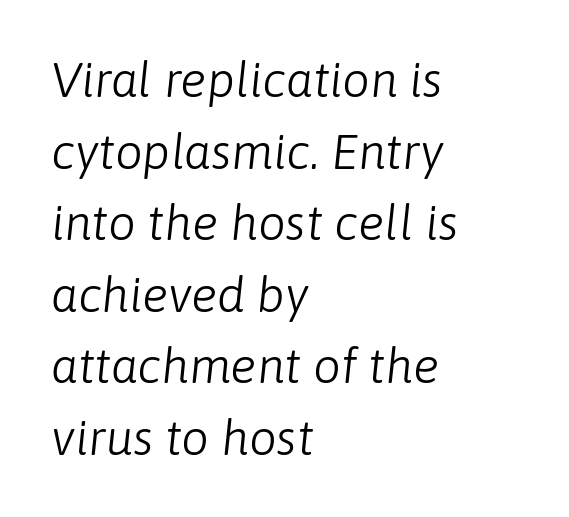
{"italic": "yes", "lean": "right", "slant_degrees": 6, "bold": "no", "weight": "light", "width": "normal", "stroke_contrast": "low", "x_height": "medium", "monospaced": "no", "underline": "no", "align": "left", "line_spacing": "normal", "line_spacing_ratio": 1.46, "letter_spacing": "normal", "letter_spacing_em": 0.0, "glyph_px": 49}
